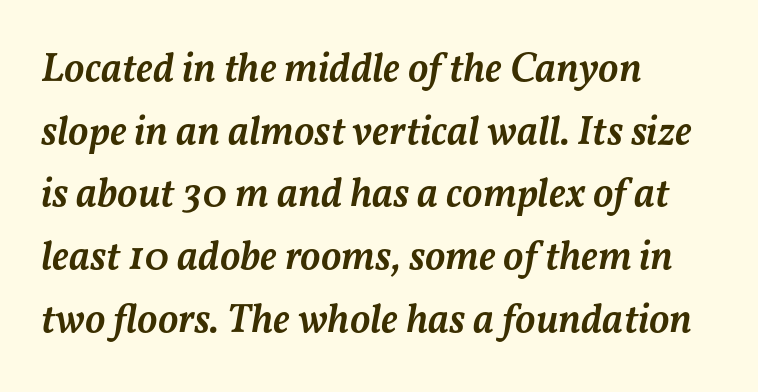
All the whitespace from short lines collects on the right. Do the characters align in a grid? No, the font is proportional. No word sits above an underline. Is there much room between lines? A standard amount, neither cramped nor airy. A somewhat darkened texture: the type is semibold rather than bold. The text carries the slant typical of an italic or oblique font.
